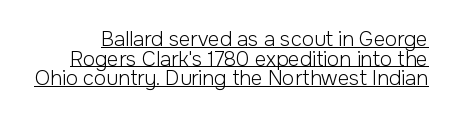
What stands out about the letter spacing? Nothing — it is the standard amount. The lines are packed closely together with very little leading. The sample's only ornament is a line tracing under the words. The typography opts for an upright posture over an oblique one.
